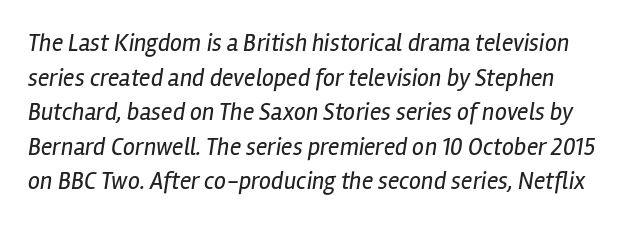
The image shows 24 px text type, italic (leaning right); set normal line spacing (1.44x), normal letter spacing, not underlined.
